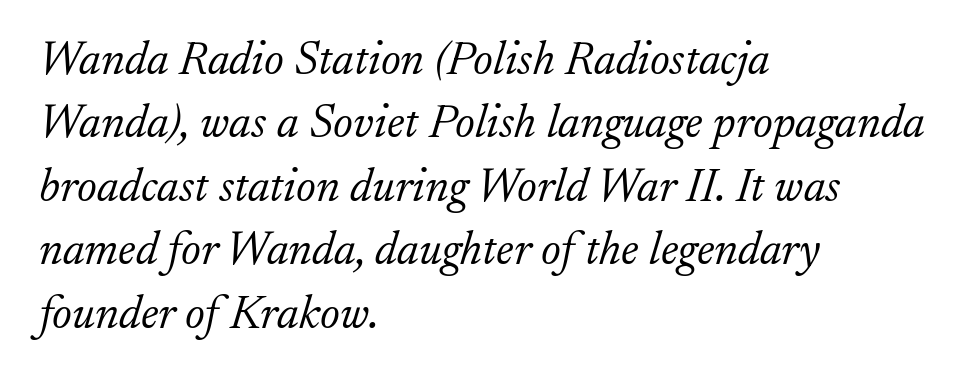
The designer went with a serif here, giving each stem small feet. Here the designer chose a conventional face with non-uniform glyph widths. The line texture is even and compact thanks to regular tracking. Weight: in the light-to-regular range. The block of text has a typical density, with ordinary space between rows.
